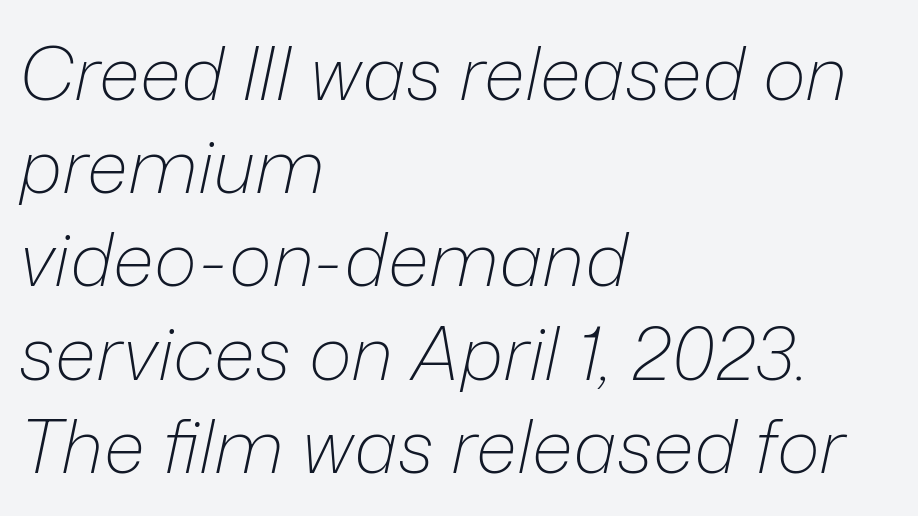
The image shows 74 px light type, italic (leaning right); set left-aligned, normal line spacing (1.26x), normal letter spacing, not underlined; low stroke contrast and a medium x-height.
